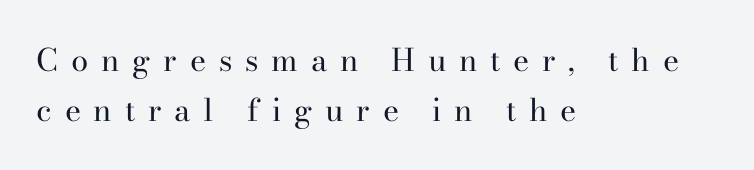
{"serif": "yes", "italic": "no", "bold": "no", "weight": "regular", "width": "normal", "stroke_contrast": "high", "x_height": "small", "monospaced": "no", "underline": "no", "align": "left", "line_spacing": "normal", "line_spacing_ratio": 1.6, "letter_spacing": "wide", "letter_spacing_em": 0.41, "glyph_px": 31}
